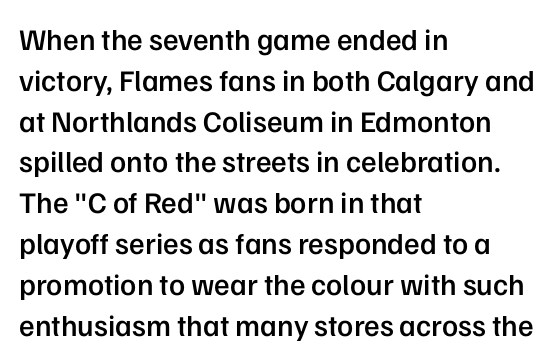
The image shows 30 px semibold sans-serif type, upright; set left-aligned, normal line spacing (1.36x), normal letter spacing, not underlined; low stroke contrast and a medium x-height.
